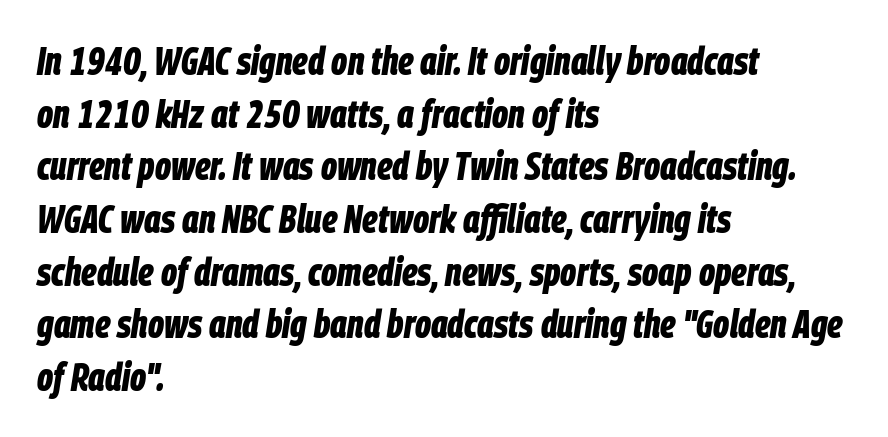
The image shows 39 px bold, condensed type, italic (leaning right); set left-aligned, normal line spacing (1.35x), normal letter spacing, not underlined; low stroke contrast and a large x-height.
